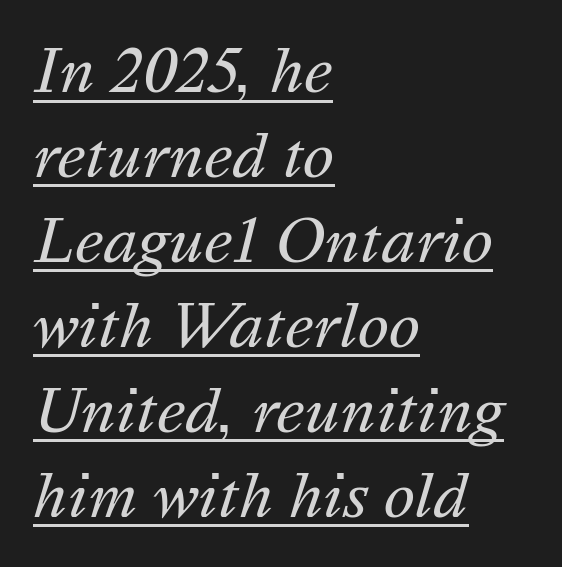
The image shows 59 px regular-weight type, italic (leaning right); set left-aligned, normal line spacing (1.44x), normal letter spacing, underlined; medium stroke contrast and a medium x-height.
